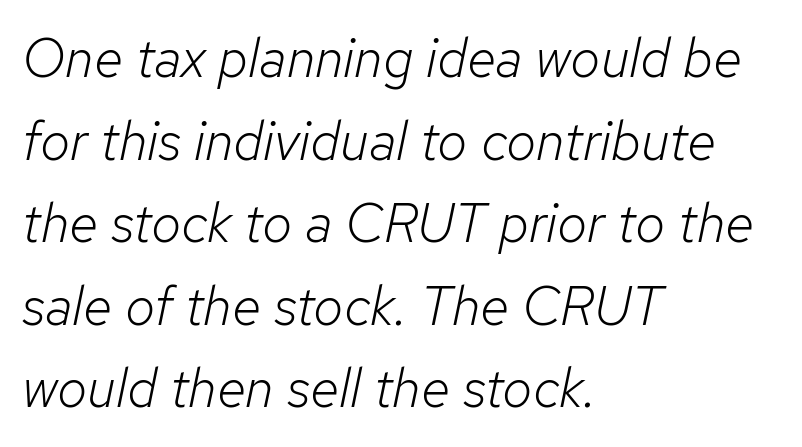
{"italic": "yes", "lean": "right", "slant_degrees": 12, "bold": "no", "weight": "light", "width": "normal", "stroke_contrast": "low", "x_height": "medium", "monospaced": "no", "underline": "no", "align": "left", "line_spacing": "normal", "line_spacing_ratio": 1.53, "letter_spacing": "normal", "letter_spacing_em": 0.0, "glyph_px": 54}
